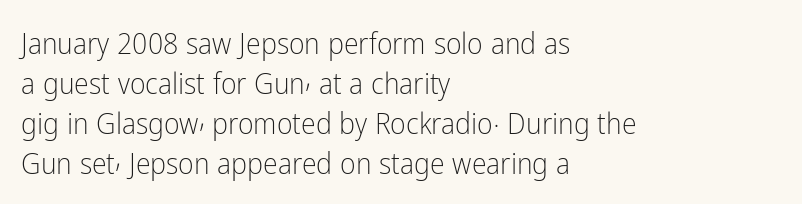
The image shows 30 px light, condensed sans-serif type, upright; set left-aligned, normal line spacing (1.33x), normal letter spacing, not underlined; low stroke contrast and a medium x-height.
